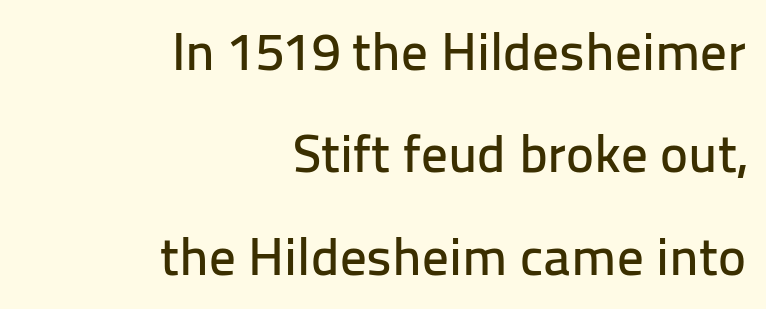
Q: Is the text italic (slanted)? A: No, it is upright.
Q: Is the typeface a serif or a sans-serif typeface? A: Sans-serif.
Q: Is the text underlined? A: No.
Q: How is the paragraph aligned? A: Right-aligned.
Q: Is the spacing between letters normal or unusually wide? A: Normal.
Q: Is the spacing between lines tight, normal or loose? A: Loose.
Q: Width (condensed, normal, or wide)? A: Normal.
Q: Stroke contrast? A: Low.
Q: x-height? A: Medium.
Q: Monospaced? A: No.
